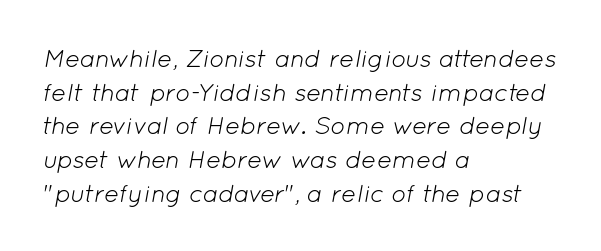
Typeset ragged right — the left edge is the straight one. Reading down the column, the eye jumps a familiar distance to each next line. Letters have the restrained weight of plain body copy at most. Honestly, the letter spacing is just normal — you wouldn't notice it. Clear beneath every line of the passage.
